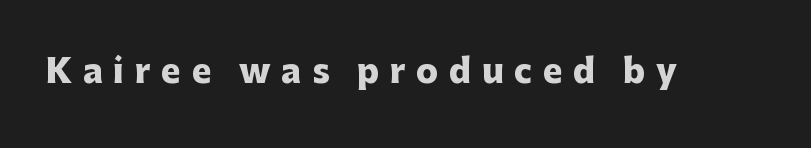
Descender tails drop into unmarked territory. Caption: bold face, heavy strokes. This is sans-serif lettering, the kind often seen on screens and signage. Glyph-to-glyph distance is far greater than everyday printed text.
